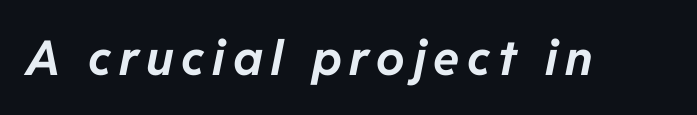
{"italic": "yes", "lean": "right", "slant_degrees": 11, "bold": "yes", "weight": "bold", "width": "normal", "stroke_contrast": "low", "x_height": "medium", "monospaced": "no", "underline": "no", "glyph_px": 48}
